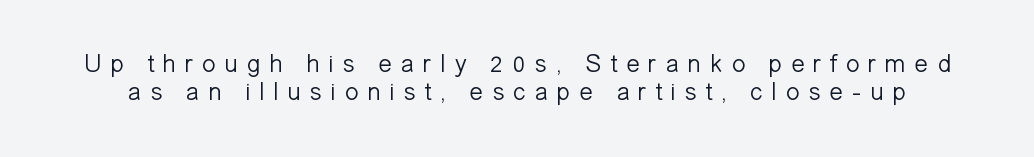
Compared with typical paragraphs, the rows here are closer together. Between one letter and the next there's a generous, obvious gap. Nobody drew a line under any word here. The font is comparable to plain body text, perhaps lighter.
